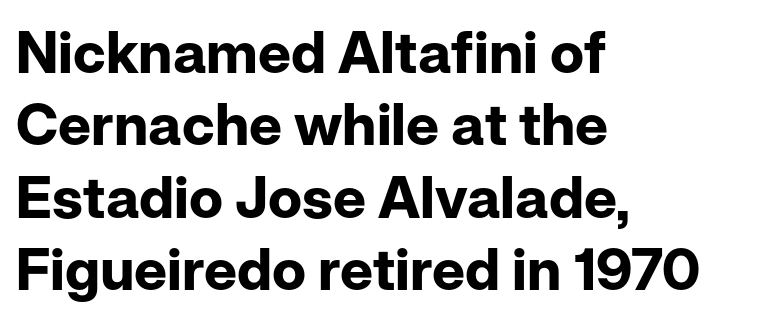
Q: Is the text bold? A: Yes.
Q: Is the text italic (slanted)? A: No, it is upright.
Q: Is the typeface a serif or a sans-serif typeface? A: Sans-serif.
Q: Is the text underlined? A: No.
Q: How is the paragraph aligned? A: Left-aligned.
Q: Is the spacing between letters normal or unusually wide? A: Normal.
Q: Is the spacing between lines tight, normal or loose? A: Normal.
Q: Width (condensed, normal, or wide)? A: Normal.
Q: Stroke contrast? A: Low.
Q: x-height? A: Medium.
Q: Monospaced? A: No.
